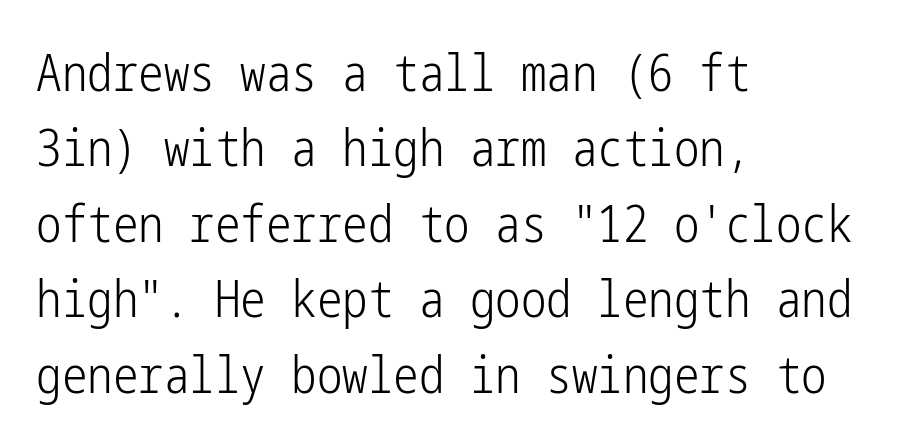
{"serif": "no", "italic": "no", "bold": "no", "weight": "light", "width": "condensed", "stroke_contrast": "low", "x_height": "medium", "underline": "no", "align": "left", "line_spacing": "normal", "line_spacing_ratio": 1.48, "letter_spacing": "normal", "letter_spacing_em": 0.0, "glyph_px": 51}
